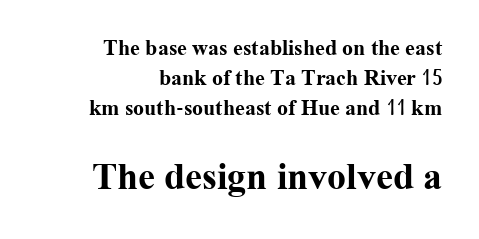
{"serif": "yes", "italic": "no", "bold": "yes", "weight": "bold", "width": "normal", "stroke_contrast": "medium", "x_height": "medium", "monospaced": "no", "underline": "no", "align": "right", "line_spacing": "normal", "line_spacing_ratio": 1.37, "letter_spacing": "normal", "letter_spacing_em": 0.0, "larger_block": "second", "size_ratio": 1.73, "glyph_px": 38}
